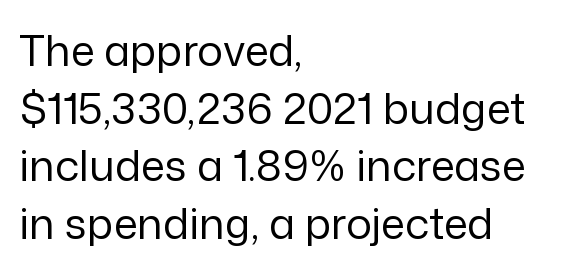
The image shows 43 px regular-weight sans-serif type, upright; set left-aligned, normal line spacing (1.34x), normal letter spacing, not underlined; low stroke contrast and a medium x-height.
